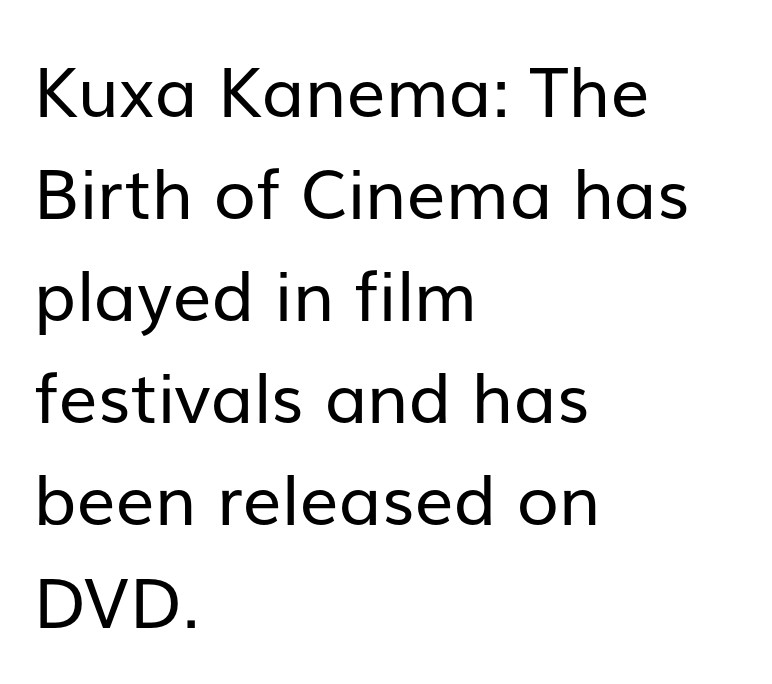
{"serif": "no", "italic": "no", "bold": "no", "weight": "regular", "width": "normal", "stroke_contrast": "low", "x_height": "medium", "monospaced": "no", "underline": "no", "align": "left", "line_spacing": "normal", "line_spacing_ratio": 1.48, "letter_spacing": "normal", "letter_spacing_em": 0.0, "glyph_px": 69}
